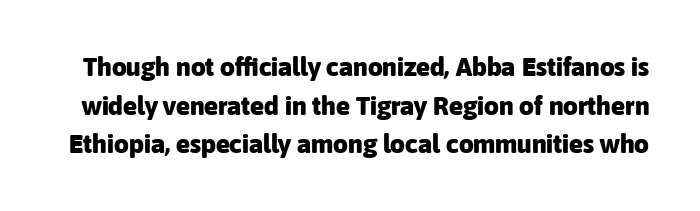
The image shows 26 px bold type, upright; set normal line spacing (1.49x), normal letter spacing, not underlined.
